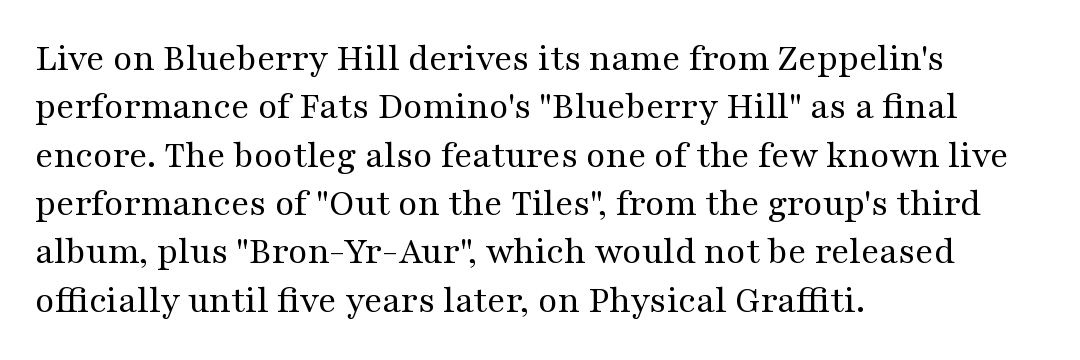
Examine the stroke ends and you'll spot serifs. Caption: multi-line text, flush left, ragged right. Compared with a typical body face, this is equally light or lighter still. Underlining? Definitely not there.
